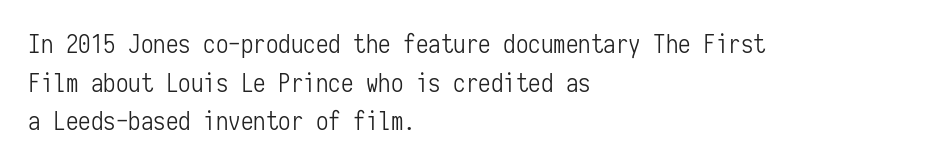
{"italic": "no", "bold": "no", "underline": "no", "align": "left", "line_spacing": "normal", "line_spacing_ratio": 1.55, "letter_spacing": "normal", "letter_spacing_em": 0.0, "glyph_px": 25}
